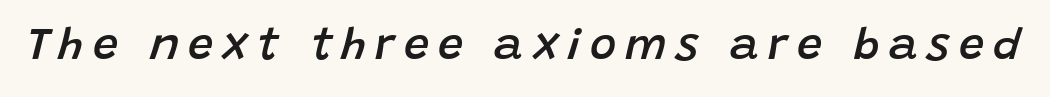
Q: Is the text bold? A: Semi-bold.
Q: Is the text italic (slanted)? A: Yes, it leans right by about 15 degrees.
Q: Is the text underlined? A: No.
Q: Is the spacing between letters normal or unusually wide? A: Unusually wide.
Q: Width (condensed, normal, or wide)? A: Normal.
Q: Stroke contrast? A: Low.
Q: x-height? A: Large.
Q: Monospaced? A: No.
